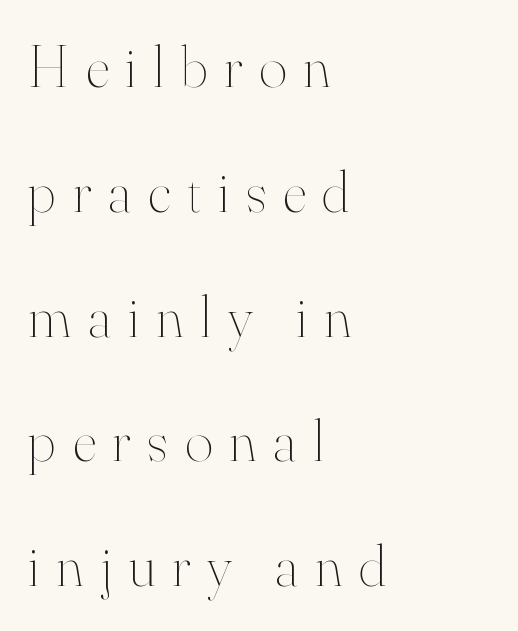
The image shows 60 px thin type, upright; set left-aligned, loose line spacing (2.08x), unusually wide letter spacing (+0.28 em), not underlined; high stroke contrast and a small x-height.
